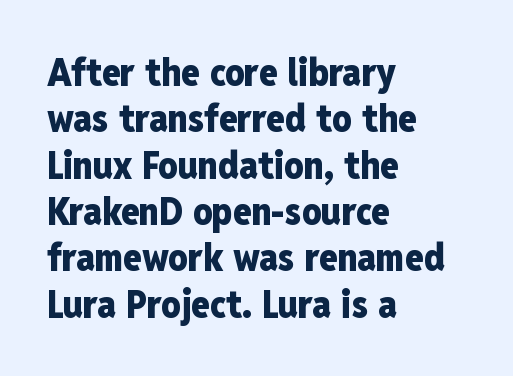
Every character sits straight up, as roman type does. Do the characters align in a grid? No, the font is proportional. Heavy, bold letterforms. Nobody touched the tracking dial on this one. Examine the stroke ends and you'll find no serifs.
